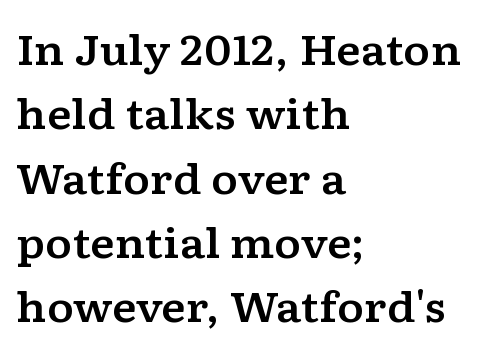
The image shows 41 px wide serif type, upright; set left-aligned, normal line spacing (1.57x), normal letter spacing, not underlined; low stroke contrast and a medium x-height.
